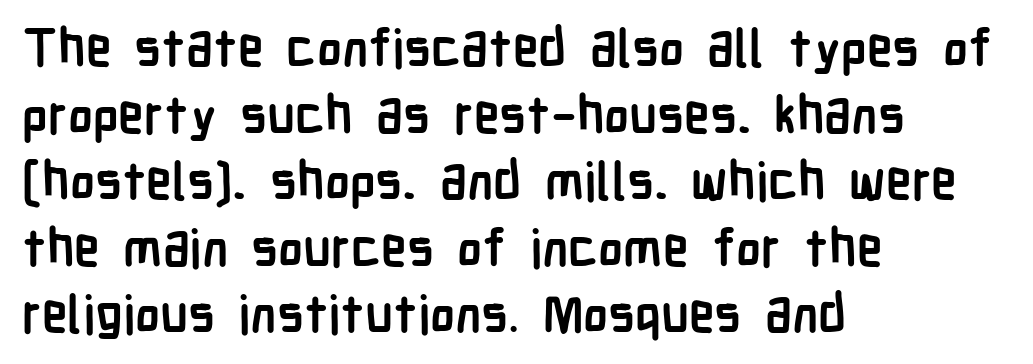
Q: Is the text bold? A: Yes.
Q: Is the text italic (slanted)? A: No, it is upright.
Q: Is the typeface a serif or a sans-serif typeface? A: Sans-serif.
Q: Is the text underlined? A: No.
Q: How is the paragraph aligned? A: Left-aligned.
Q: Is the spacing between letters normal or unusually wide? A: Normal.
Q: Is the spacing between lines tight, normal or loose? A: Normal.
Q: Width (condensed, normal, or wide)? A: Condensed.
Q: Stroke contrast? A: Low.
Q: x-height? A: Medium.
Q: Monospaced? A: No.
